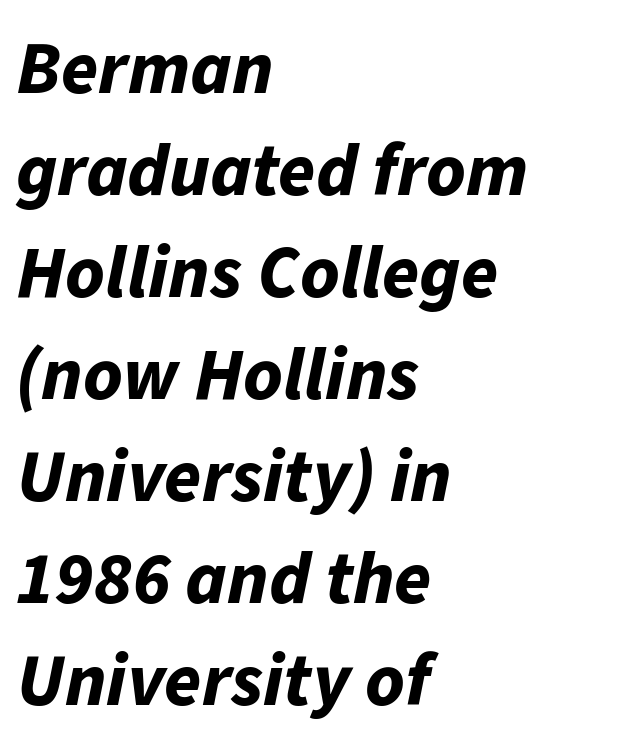
The image shows 75 px bold type, italic (leaning right); set left-aligned, normal line spacing (1.36x), normal letter spacing, not underlined; low stroke contrast and a medium x-height.
